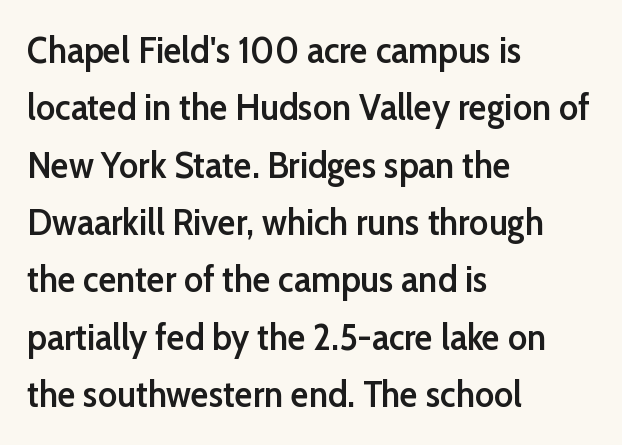
The image shows 37 px semibold sans-serif type, upright; set left-aligned, normal line spacing (1.55x), normal letter spacing, not underlined; low stroke contrast and a medium x-height.
